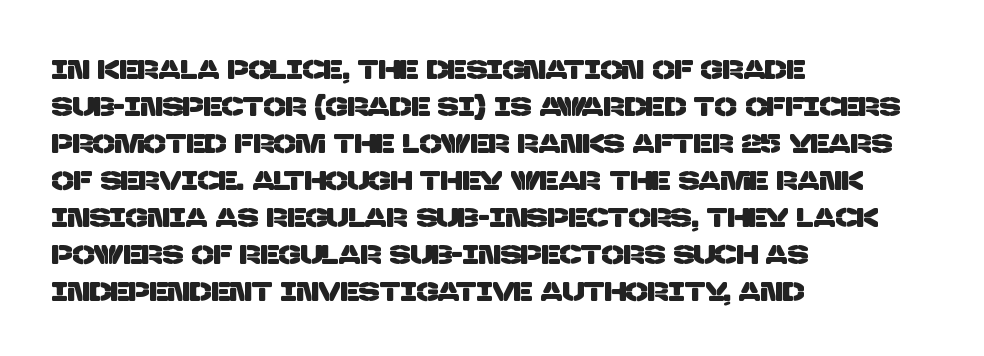
Q: Is the text underlined? A: No.
Q: How is the paragraph aligned? A: Left-aligned.
Q: Is the spacing between letters normal or unusually wide? A: Normal.
Q: Is the spacing between lines tight, normal or loose? A: Normal.
